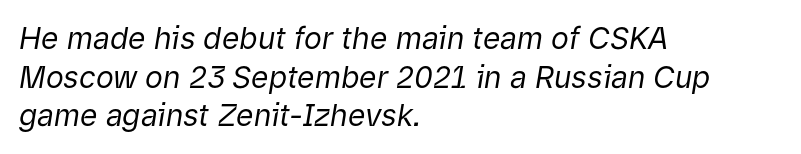
{"italic": "yes", "lean": "right", "slant_degrees": 9, "bold": "no", "weight": "regular", "width": "normal", "stroke_contrast": "low", "x_height": "medium", "monospaced": "no", "underline": "no", "align": "left", "line_spacing": "normal", "line_spacing_ratio": 1.29, "letter_spacing": "normal", "letter_spacing_em": 0.0, "glyph_px": 30}
